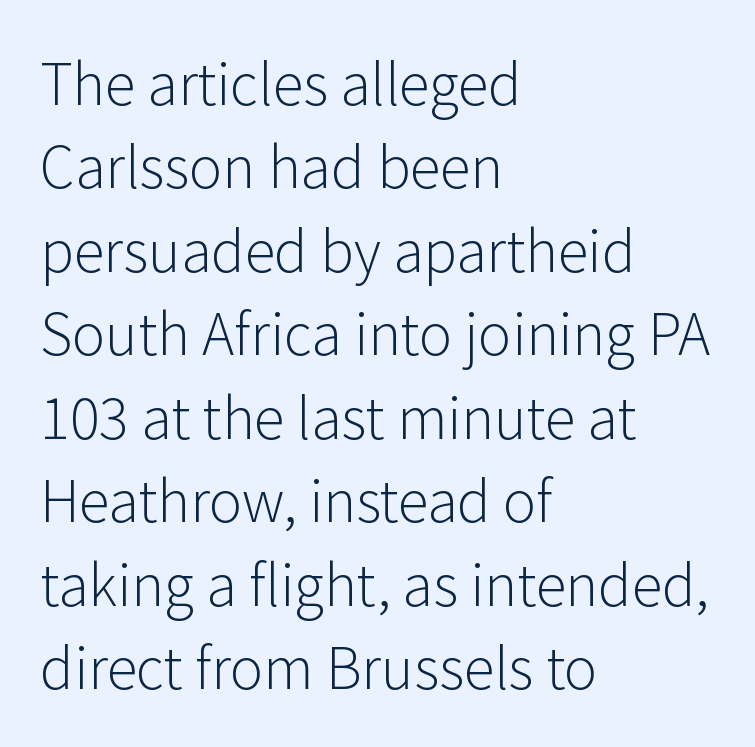
The image shows 56 px light sans-serif type, upright; set left-aligned, normal line spacing (1.49x), normal letter spacing, not underlined; low stroke contrast and a medium x-height.
